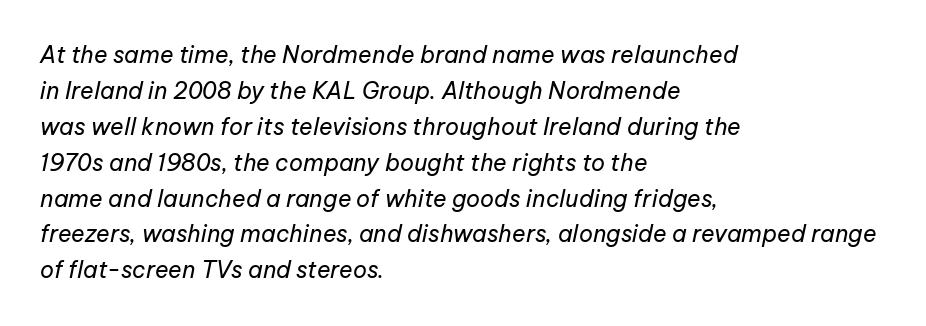
{"italic": "yes", "lean": "right", "slant_degrees": 12, "bold": "no", "underline": "no", "align": "left", "line_spacing": "normal", "line_spacing_ratio": 1.56, "letter_spacing": "normal", "letter_spacing_em": 0.0, "glyph_px": 23}
